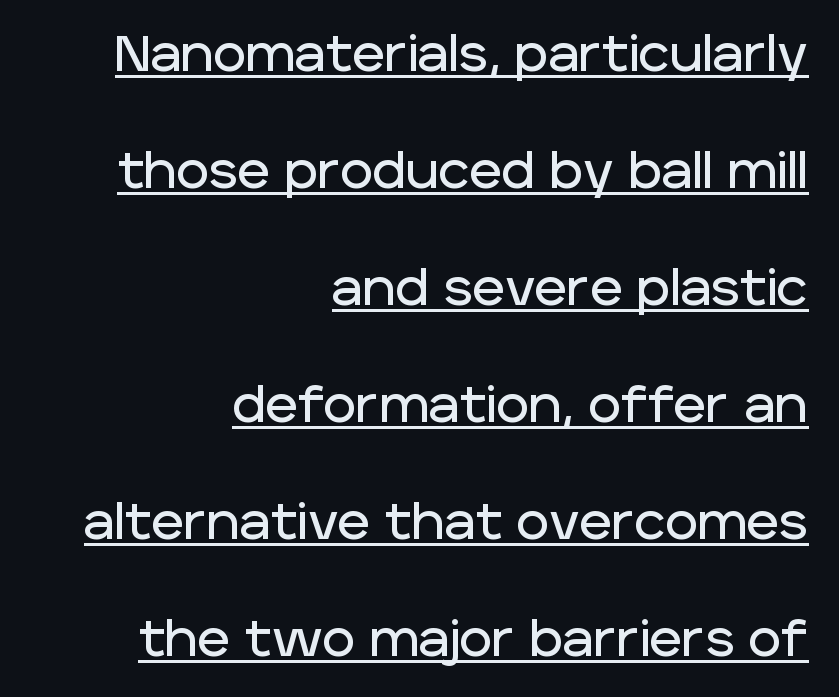
Spacing verdict: proportional, widths tailored to each character. No feet cap the strokes, marking this as sans-serif type. Vertically, the passage feels expansive, rows floating well apart. The passage shown is underscored from start to finish.
